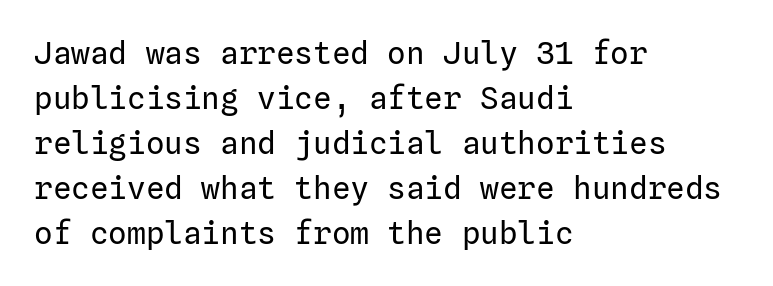
{"serif": "no", "italic": "no", "bold": "no", "weight": "regular", "width": "normal", "stroke_contrast": "low", "x_height": "medium", "underline": "no", "align": "left", "line_spacing": "normal", "line_spacing_ratio": 1.45, "letter_spacing": "normal", "letter_spacing_em": 0.0, "glyph_px": 31}
